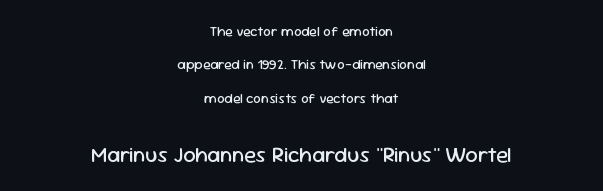
{"italic": "no", "bold": "no", "underline": "no", "align": "center", "line_spacing": "loose", "line_spacing_ratio": 2.38, "letter_spacing": "normal", "letter_spacing_em": 0.0, "larger_block": "second", "size_ratio": 1.57, "glyph_px": 22}
